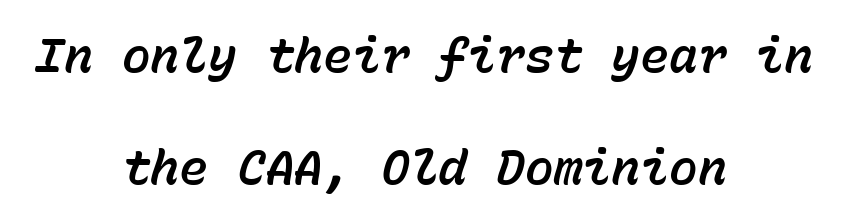
Does the leading feel generous? Absolutely, it's lavish. Typeset on center — no edge is straight. Think of a typewriter: that constant character pitch is what you see here. This rendering leaves character spacing at its baseline value. Descenders hang freely into open space. Every character sits at an angle, as italics do.
